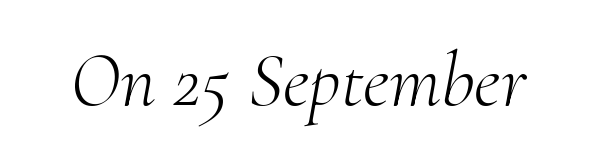
Observe the lean: these are italic letterforms. The type is set solid horizontally, with unmodified tracking. This is not heavy type; no bold has been used. Anything drawn beneath the words? Only blank space.
